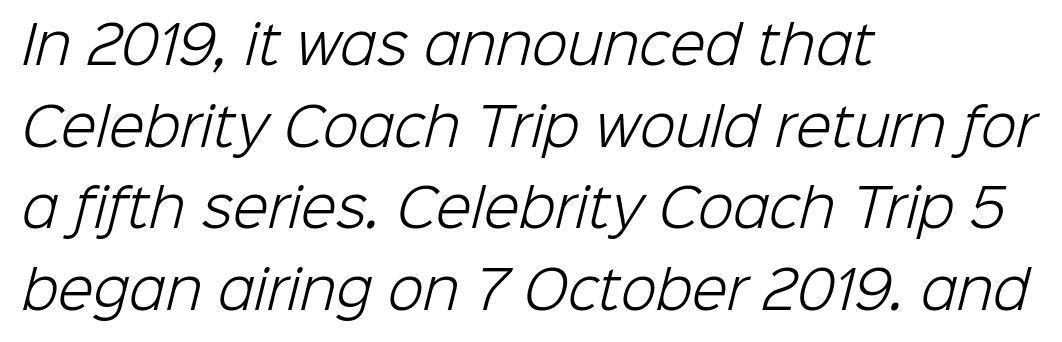
Tracking here is standard; glyphs follow each other at the usual distance. No letter is thick-stroked: the sample isn't bold. The rendering anchors every line to the left-hand side. Descender tails drop into unmarked territory.
